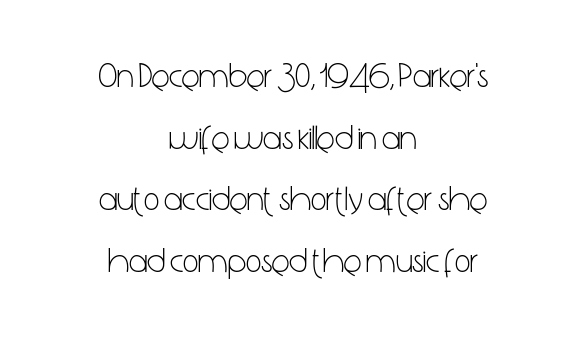
{"serif": "no", "italic": "no", "bold": "no", "weight": "light", "width": "condensed", "stroke_contrast": "low", "x_height": "medium", "monospaced": "no", "underline": "no", "align": "center", "line_spacing_ratio": 1.81, "letter_spacing": "normal", "letter_spacing_em": 0.0, "glyph_px": 34}
